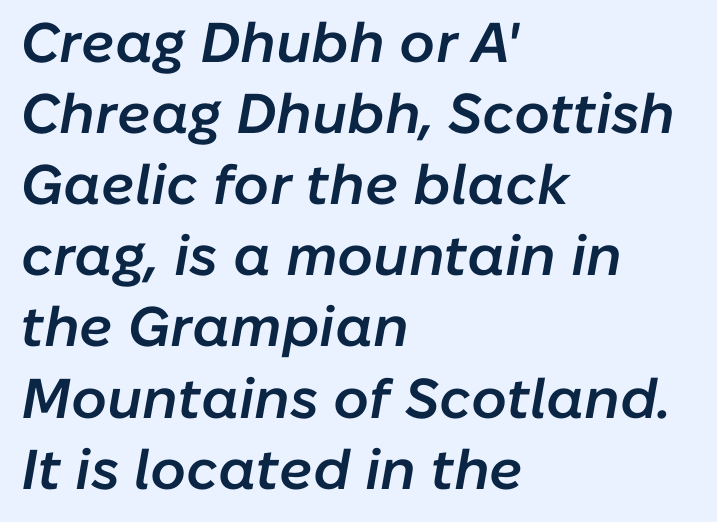
Clear beneath every line of the passage. The face used here is proportionally spaced, like ordinary book or web type. Notice how the passage keeps a crisp vertical edge on the left only. Regular leading.
